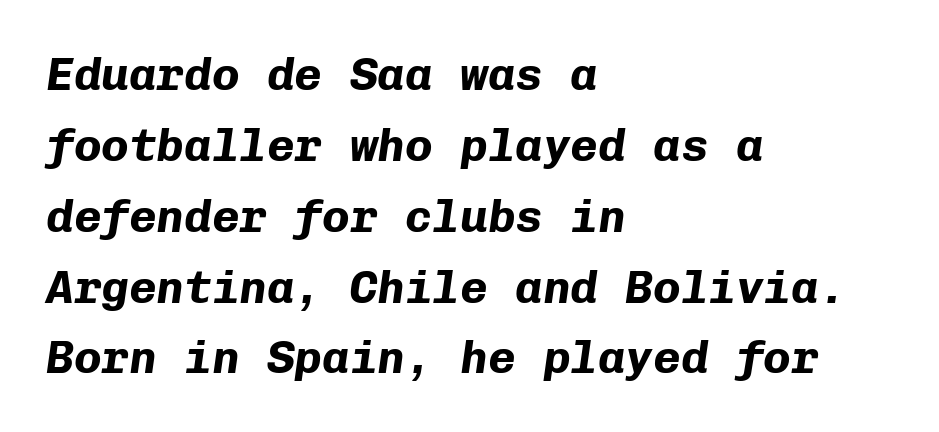
{"italic": "yes", "lean": "right", "slant_degrees": 8, "bold": "yes", "weight": "bold", "width": "normal", "stroke_contrast": "low", "x_height": "medium", "monospaced": "yes", "underline": "no", "align": "left", "line_spacing": "normal", "line_spacing_ratio": 1.54, "letter_spacing": "normal", "letter_spacing_em": 0.0, "glyph_px": 46}
